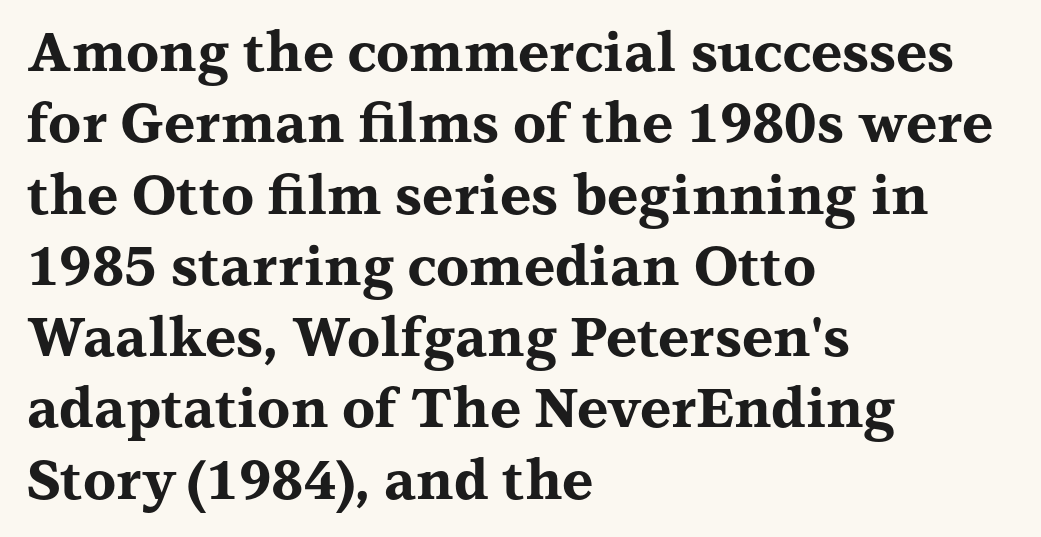
Q: Is the text bold? A: Yes.
Q: Is the text italic (slanted)? A: No, it is upright.
Q: Is the typeface a serif or a sans-serif typeface? A: Serif.
Q: Is the text underlined? A: No.
Q: How is the paragraph aligned? A: Left-aligned.
Q: Is the spacing between letters normal or unusually wide? A: Normal.
Q: Is the spacing between lines tight, normal or loose? A: Normal.
Q: Width (condensed, normal, or wide)? A: Wide.
Q: Stroke contrast? A: Medium.
Q: x-height? A: Medium.
Q: Monospaced? A: No.
